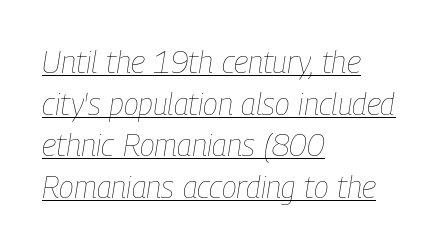
The image shows 31 px thin, condensed type, italic (leaning right); set left-aligned, normal line spacing (1.34x), normal letter spacing, underlined; low stroke contrast and a medium x-height.
